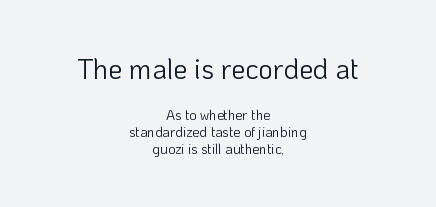
The typesetter chose a symmetrical, centered arrangement here. This sample has the flowing, uneven cadence of proportional lettering. These lines were composed using upright roman letters. The gaps between neighbouring characters are ordinary and unremarkable. The gap between lines stays unmarked. Two sizes are in play, and the larger belongs to the first block.
